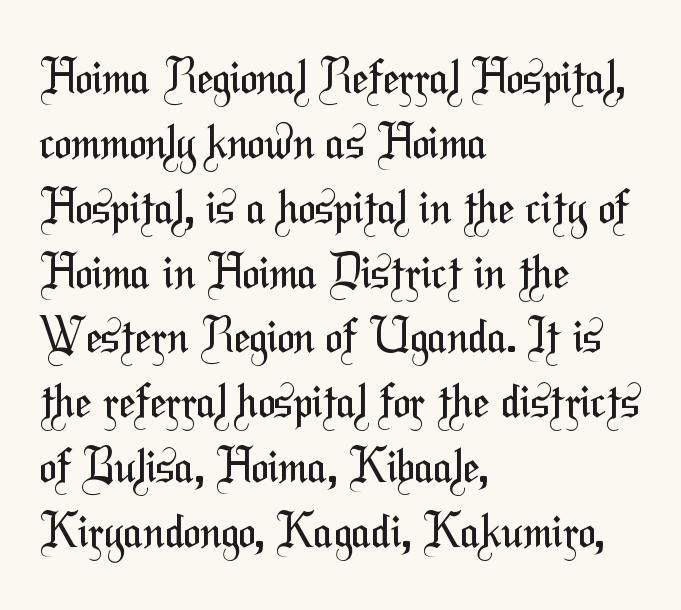
Unbolded letterforms with no extra heft. Varying glyph widths throughout — classic text-font behaviour. This rendering features lettering with no underline. Where is the straight margin? On the left. Normally led — the rows are evenly, conventionally spaced.
